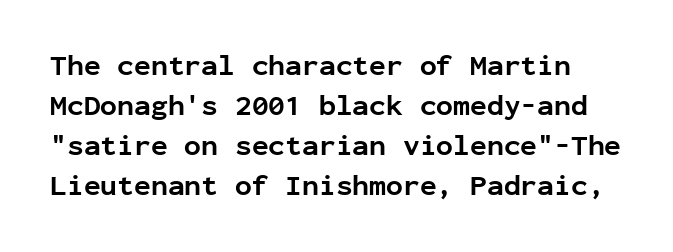
Q: Is the text bold? A: Yes.
Q: Is the text italic (slanted)? A: No, it is upright.
Q: Is the typeface a serif or a sans-serif typeface? A: Sans-serif.
Q: Is the text underlined? A: No.
Q: Is the spacing between letters normal or unusually wide? A: Normal.
Q: Is the spacing between lines tight, normal or loose? A: Normal.
Q: Width (condensed, normal, or wide)? A: Normal.
Q: Stroke contrast? A: Low.
Q: x-height? A: Medium.
Q: Monospaced? A: Yes.
